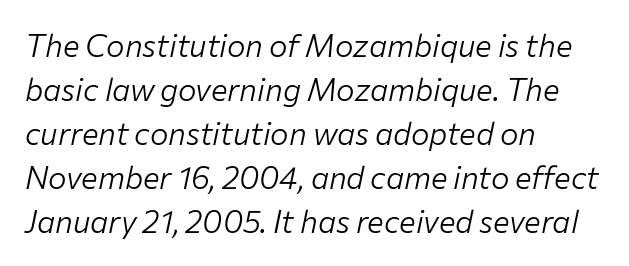
An italicized treatment has been applied to the whole sample. The passage shown is typed in a proportional face where columns would drift. The baseline area is clear. This reads as an unemphasized weight, regular at the heaviest. Characters follow at the spacing the type designer built in. These lines stack with their left ends in a neat column.
